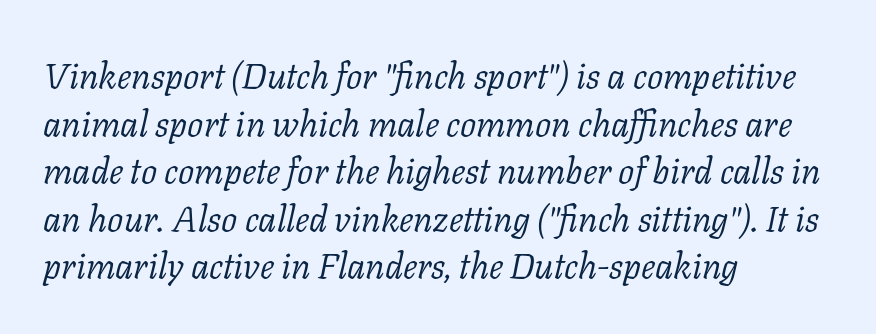
{"serif": "yes", "italic": "yes", "lean": "right", "slant_degrees": 11, "bold": "no", "weight": "light", "width": "normal", "stroke_contrast": "low", "x_height": "medium", "monospaced": "no", "underline": "no", "align": "left", "line_spacing": "normal", "line_spacing_ratio": 1.32, "letter_spacing": "normal", "letter_spacing_em": 0.0, "glyph_px": 36}
